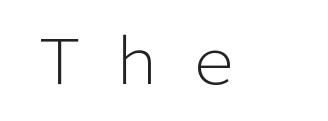
The image shows 62 px light sans-serif type, upright; set unusually wide letter spacing (+0.24 em), not underlined; low stroke contrast and a medium x-height.
